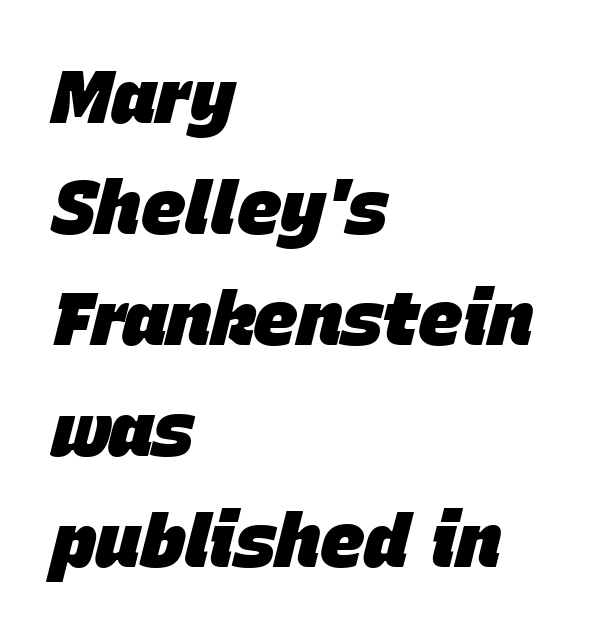
Q: Is the text bold? A: Yes.
Q: Is the text italic (slanted)? A: Yes, it leans right by about 15 degrees.
Q: Is the text underlined? A: No.
Q: How is the paragraph aligned? A: Left-aligned.
Q: Is the spacing between letters normal or unusually wide? A: Normal.
Q: Is the spacing between lines tight, normal or loose? A: Normal.
Q: Width (condensed, normal, or wide)? A: Normal.
Q: Stroke contrast? A: Low.
Q: x-height? A: Large.
Q: Monospaced? A: No.
